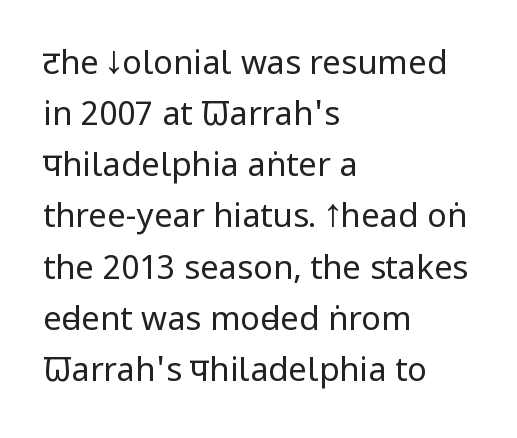
{"serif": "no", "italic": "no", "bold": "no", "weight": "regular", "width": "condensed", "stroke_contrast": "low", "x_height": "large", "monospaced": "no", "underline": "no", "align": "left", "line_spacing": "normal", "line_spacing_ratio": 1.55, "letter_spacing": "normal", "letter_spacing_em": 0.0, "glyph_px": 33}
